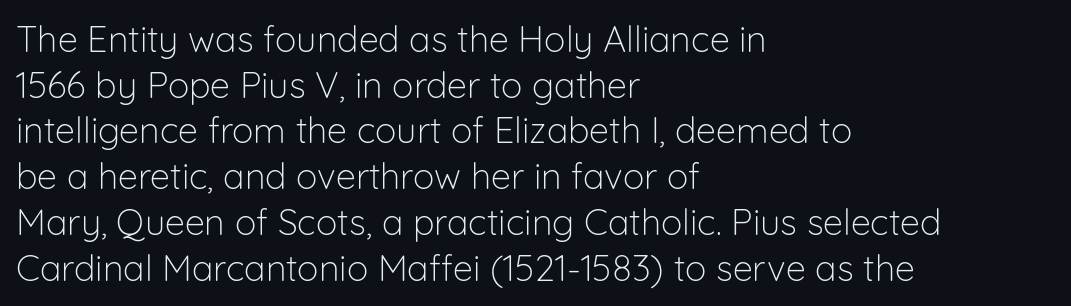
The image shows 36 px light sans-serif type, upright; set left-aligned, normal line spacing (1.27x), normal letter spacing, not underlined; low stroke contrast and a medium x-height.
